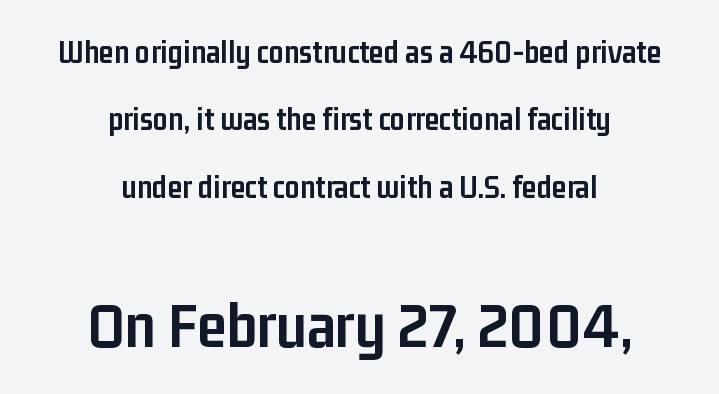
Type style note: lacks serifs. If you folded the block vertically in half, each line would mirror itself in length. Plenty of ink on the page — the face is bold. The leading is generous, giving the passage an open texture.
